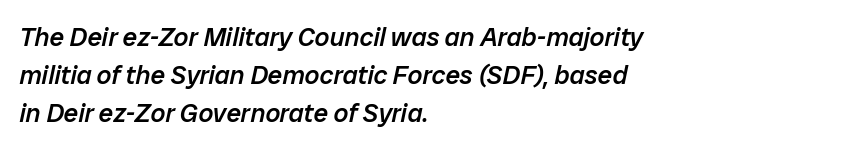
It's the slanting kind of type. Each row of text sits above clean, open space. Leftover space on each line is placed entirely after the last word. Spacing between characters is what you'd get straight out of the box. Successive baselines arrive at the customary interval. Is the type bold? Partly — it's a semibold, heavier than regular but not fully bold.
